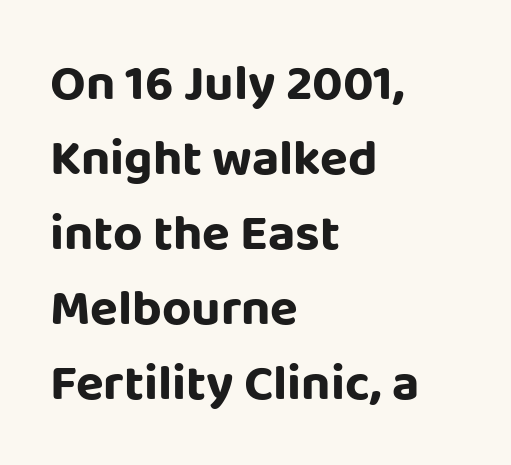
Spacing verdict: proportional, widths tailored to each character. I'd call this a sans setting — the letters go barefoot. The lettering stays uniformly vertical, giving the passage a roman look. Underline: absent.
